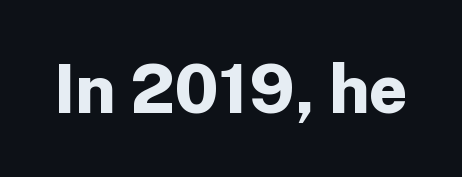
{"serif": "no", "italic": "no", "bold": "yes", "weight": "bold", "width": "normal", "stroke_contrast": "low", "x_height": "medium", "monospaced": "no", "underline": "no", "letter_spacing": "normal", "letter_spacing_em": 0.0, "glyph_px": 68}
